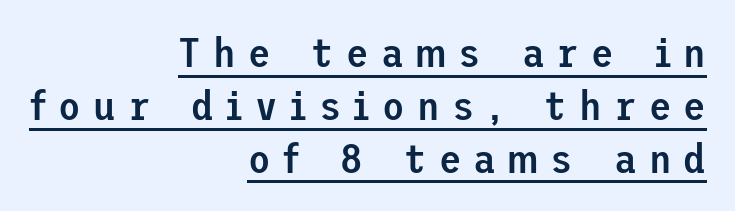
The image shows 41 px semibold sans-serif type, upright; set right-aligned, normal line spacing (1.29x), unusually wide letter spacing (+0.3 em), underlined; low stroke contrast and a medium x-height.
